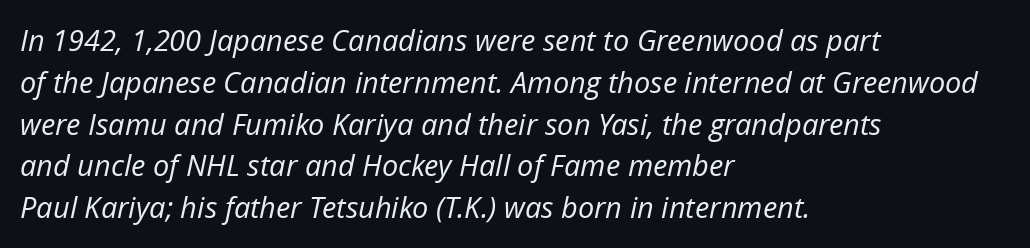
The image shows 29 px regular-weight type, italic (leaning right); set left-aligned, normal line spacing (1.44x), normal letter spacing, not underlined; low stroke contrast and a medium x-height.
